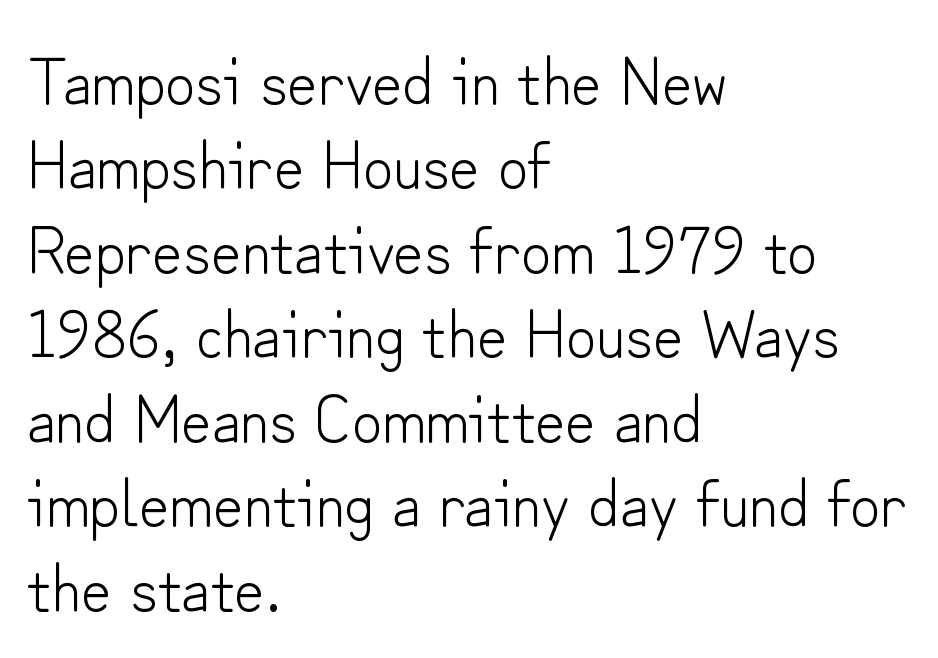
Teacher's note: observe the even left margin — that is flush-left alignment. Posture: vertical. Type without underlining. The font family rendered here belongs to the sans-serif group. Is the type heavy? It reads as light-to-regular instead. Reading down the column, the eye jumps a familiar distance to each next line.
